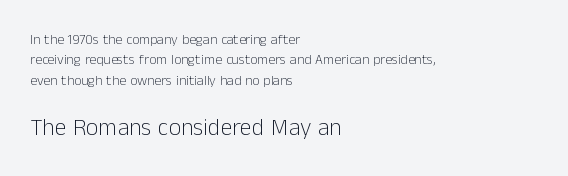
{"italic": "no", "bold": "no", "underline": "no", "align": "left", "line_spacing": "normal", "line_spacing_ratio": 1.46, "letter_spacing": "normal", "letter_spacing_em": 0.0, "larger_block": "second", "size_ratio": 1.71, "glyph_px": 24}
